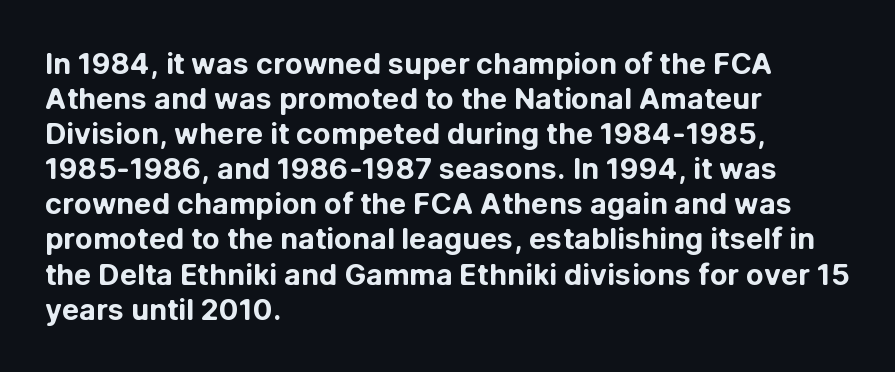
The image shows 29 px bold sans-serif type, upright; set left-aligned, line spacing 1.21x, normal letter spacing, not underlined; low stroke contrast and a medium x-height.
